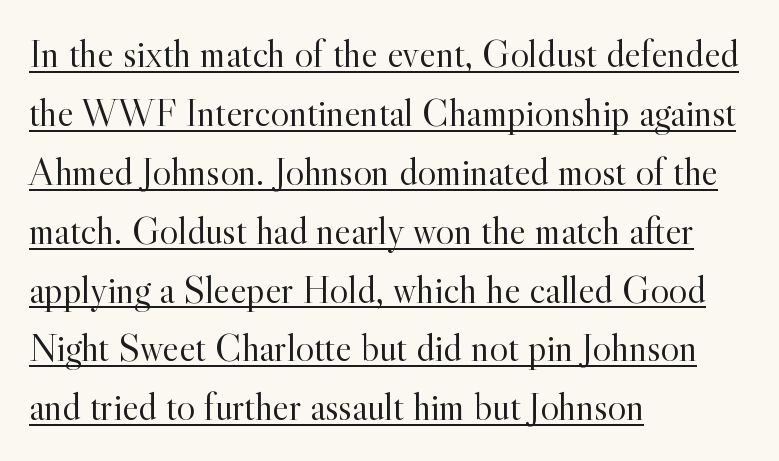
Line spacing here is normal. Check where the strokes stop: tiny serifs finish them off. Weight: in the light-to-regular range. Underline: present. Every character sits straight up, as roman type does.
